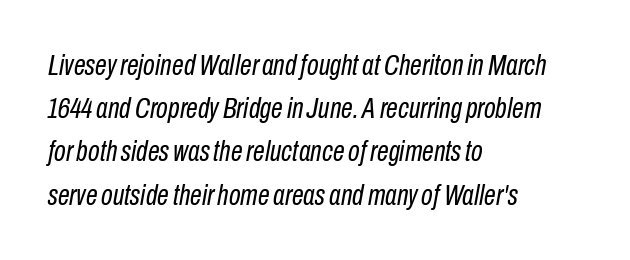
The face used here is proportionally spaced, like ordinary book or web type. The passage shown is not underscored anywhere. Posture: slanted. No extra ink here — the face is not bold.
